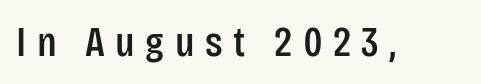
The image shows 43 px condensed sans-serif type, upright; set unusually wide letter spacing (+0.24 em), not underlined; low stroke contrast and a large x-height.
